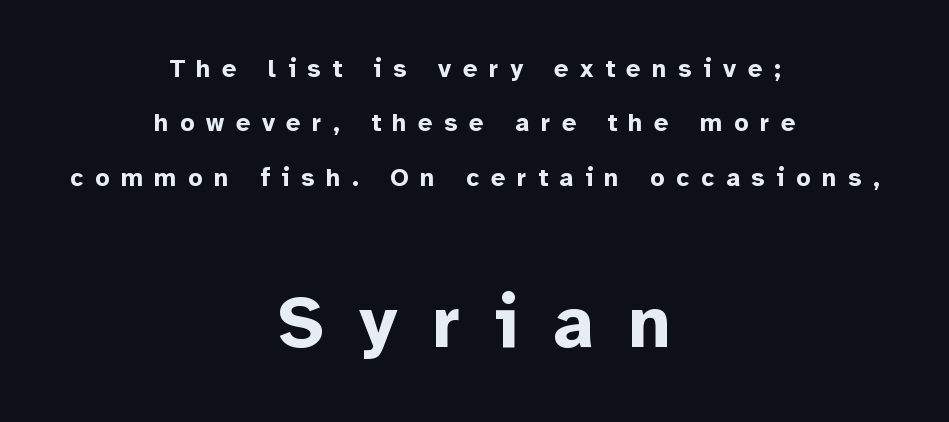
The image shows 74 px bold sans-serif type, upright; set centered, loose line spacing (2.18x), unusually wide letter spacing (+0.47 em), not underlined; the second (bottom) block is 2.96x larger; low stroke contrast and a medium x-height.
